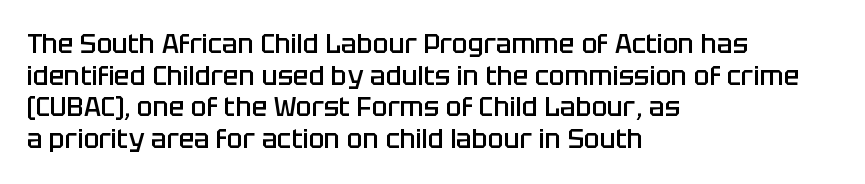
Q: Is the text bold? A: Semi-bold.
Q: Is the text italic (slanted)? A: No, it is upright.
Q: Is the text underlined? A: No.
Q: How is the paragraph aligned? A: Left-aligned.
Q: Is the spacing between letters normal or unusually wide? A: Normal.
